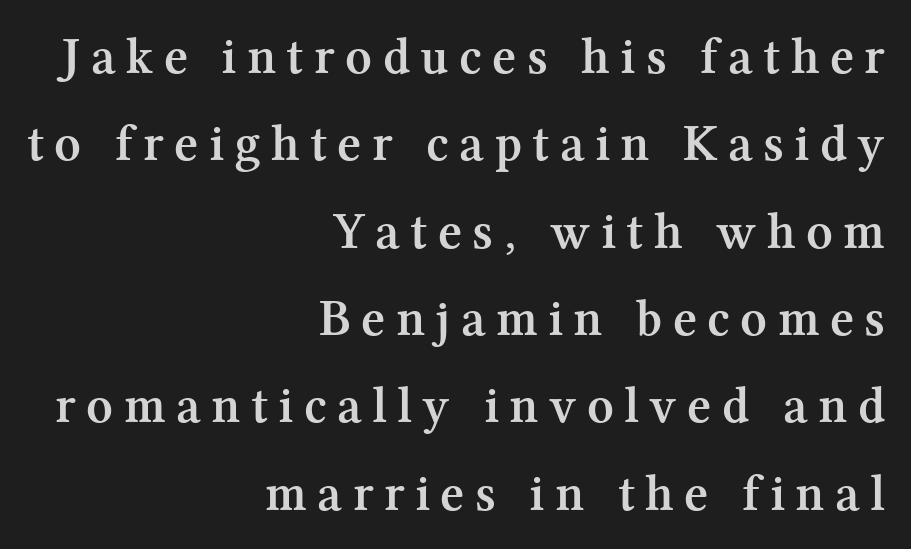
Every row of glyphs terminates at an identical x-position on the right. Classification — serif. Each word looks stretched out because of the extra space between its letters. Just letters on the line, the space beneath them empty. You could not count columns in this text — the font is proportionally spaced.
